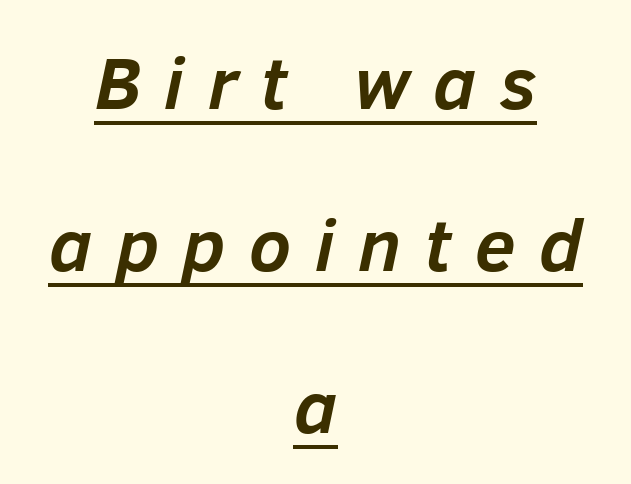
Q: Is the text bold? A: Yes.
Q: Is the text italic (slanted)? A: Yes, it leans right by about 12 degrees.
Q: Is the text underlined? A: Yes.
Q: How is the paragraph aligned? A: Centered.
Q: Is the spacing between letters normal or unusually wide? A: Unusually wide.
Q: Is the spacing between lines tight, normal or loose? A: Loose.
Q: Width (condensed, normal, or wide)? A: Normal.
Q: Stroke contrast? A: Low.
Q: x-height? A: Medium.
Q: Monospaced? A: No.
